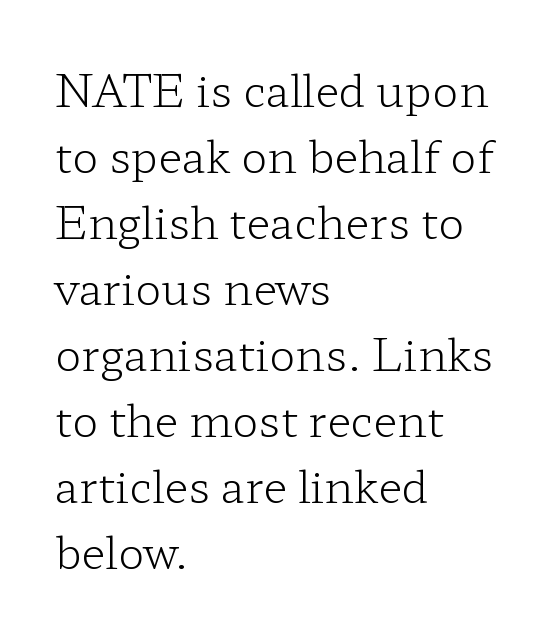
This rendering features lettering with no underline. Every row of glyphs begins at an identical x-position on the left. Font category for this specimen: serif. This block has exactly the height ordinary leading produces. Here the glyphs are tracked normally, forming tight word shapes. Is the stroke heavy? The answer is a plain regular-or-lighter.
